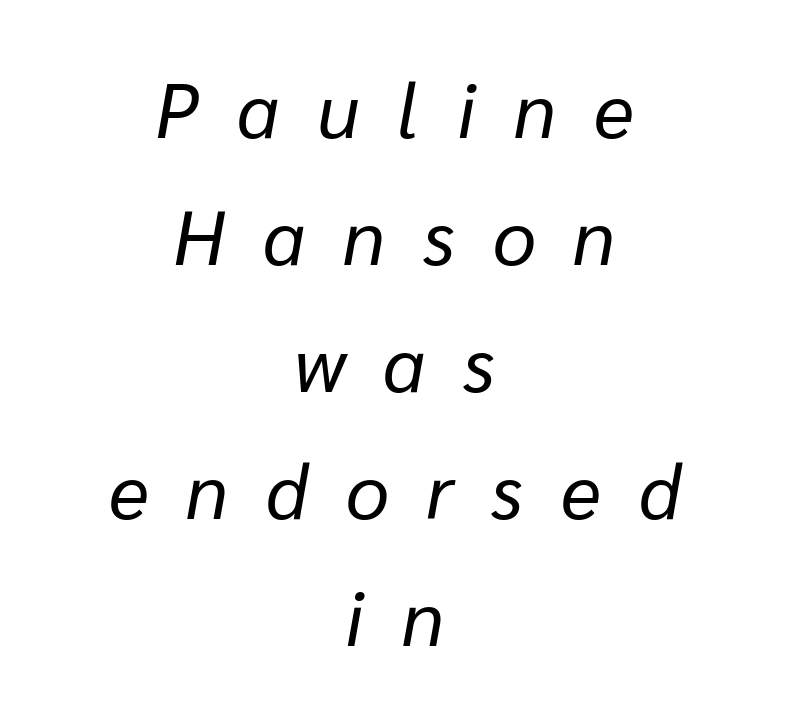
You can tell it's italic because the verticals aren't actually vertical. Note the varied advance widths — an 'i' is clearly narrower than an 'm'. The foot of each line stays bare and open. Inter-character spacing is expanded well beyond the font's built-in metrics.
